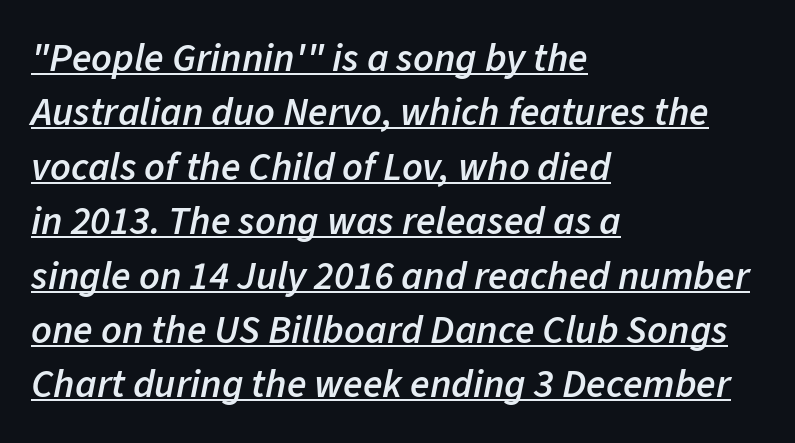
No extra tracking has been applied to these lines. The rendered words wear a rule along their underside. The rendering uses natural spacing where letterforms have individual widths. Typesetter's note: demi weight, one step under bold.
